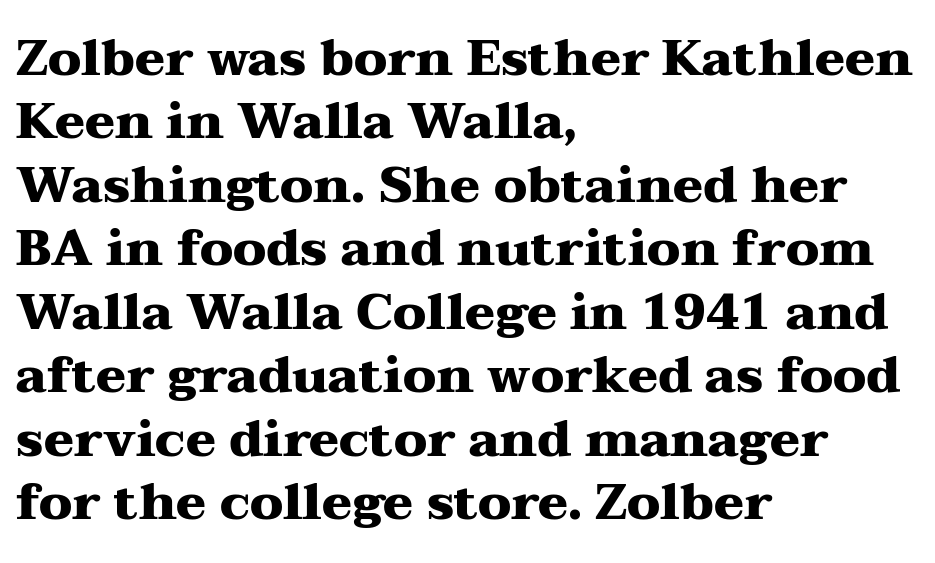
Q: Is the text bold? A: Yes.
Q: Is the text italic (slanted)? A: No, it is upright.
Q: Is the typeface a serif or a sans-serif typeface? A: Serif.
Q: Is the text underlined? A: No.
Q: How is the paragraph aligned? A: Left-aligned.
Q: Is the spacing between letters normal or unusually wide? A: Normal.
Q: Is the spacing between lines tight, normal or loose? A: Normal.
Q: Width (condensed, normal, or wide)? A: Wide.
Q: Stroke contrast? A: Medium.
Q: x-height? A: Medium.
Q: Monospaced? A: No.
